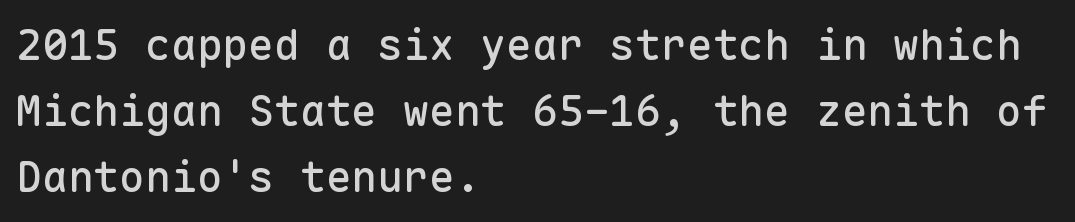
The image shows 43 px sans-serif type, upright, monospaced; set left-aligned, normal line spacing (1.54x), normal letter spacing, not underlined; low stroke contrast and a medium x-height.
